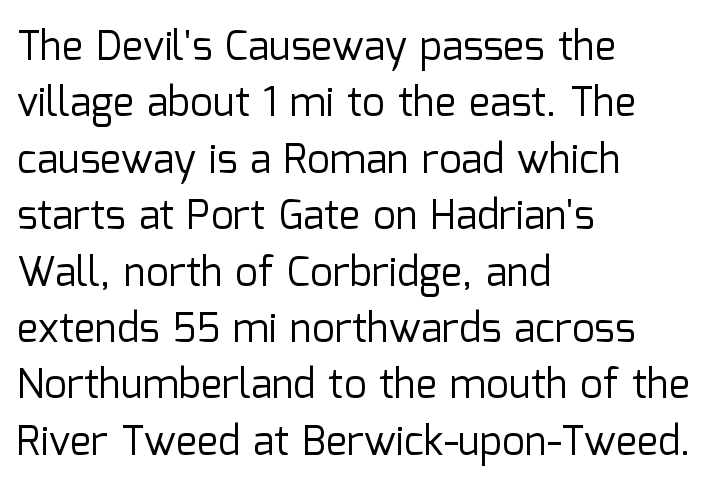
The image shows 40 px regular-weight sans-serif type, upright; set left-aligned, normal line spacing (1.41x), normal letter spacing, not underlined; low stroke contrast and a medium x-height.
